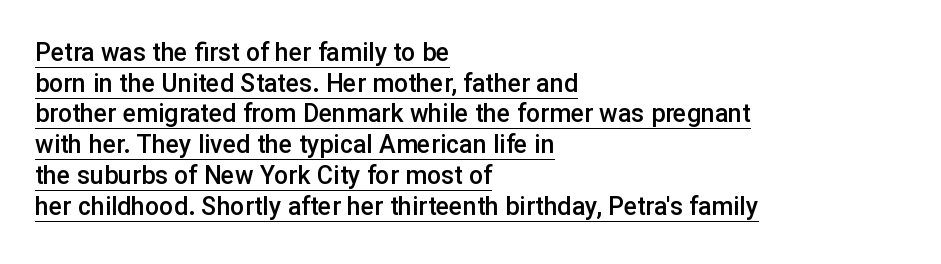
Line beginnings align vertically; line endings do not. The strokes are fattened partway — semibold, not bold. The string is rendered with underlining switched on. The letters sit at their default tracking, neither squeezed nor spread. Style check: upright.
